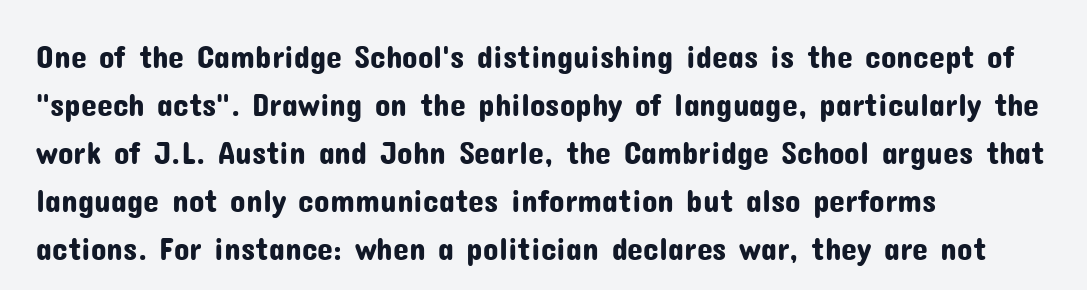
{"serif": "no", "italic": "no", "width": "normal", "stroke_contrast": "low", "x_height": "medium", "monospaced": "no", "underline": "no", "align": "left", "line_spacing": "normal", "line_spacing_ratio": 1.5, "letter_spacing": "normal", "letter_spacing_em": 0.0, "glyph_px": 32}
